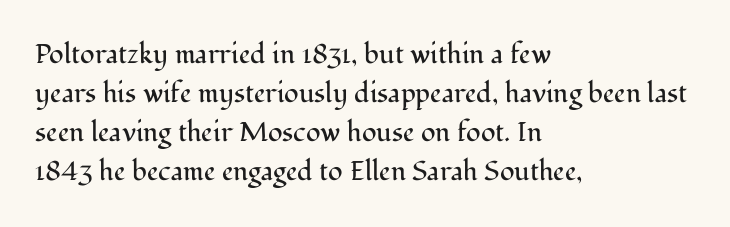
{"italic": "no", "bold": "no", "underline": "no", "align": "left", "line_spacing": "normal", "line_spacing_ratio": 1.45, "letter_spacing": "normal", "letter_spacing_em": 0.0, "glyph_px": 27}
